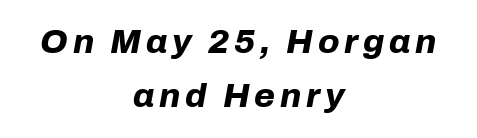
Q: Is the text bold? A: Yes.
Q: Is the text italic (slanted)? A: Yes, it leans right by about 10 degrees.
Q: Is the text underlined? A: No.
Q: How is the paragraph aligned? A: Centered.
Q: Is the spacing between lines tight, normal or loose? A: Normal.
Q: Width (condensed, normal, or wide)? A: Normal.
Q: Stroke contrast? A: Low.
Q: x-height? A: Medium.
Q: Monospaced? A: No.
